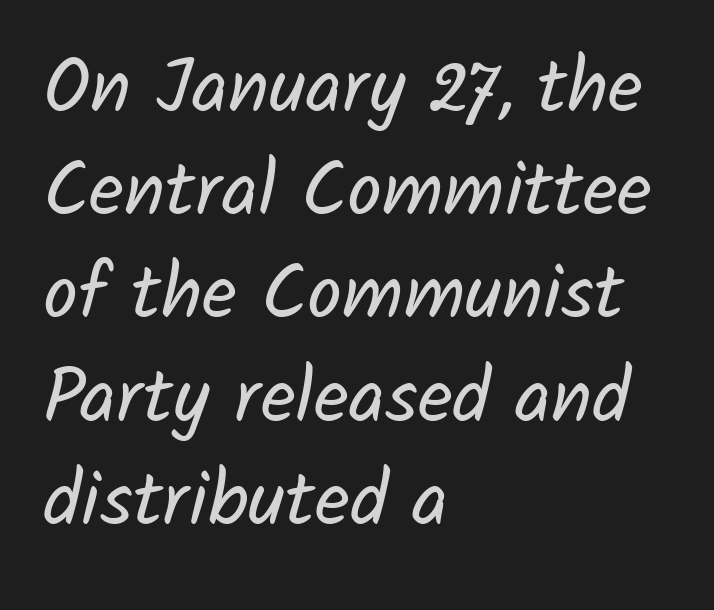
The image shows 77 px regular-weight sans-serif type; set left-aligned, normal line spacing (1.34x), normal letter spacing, not underlined; low stroke contrast and a medium x-height.
